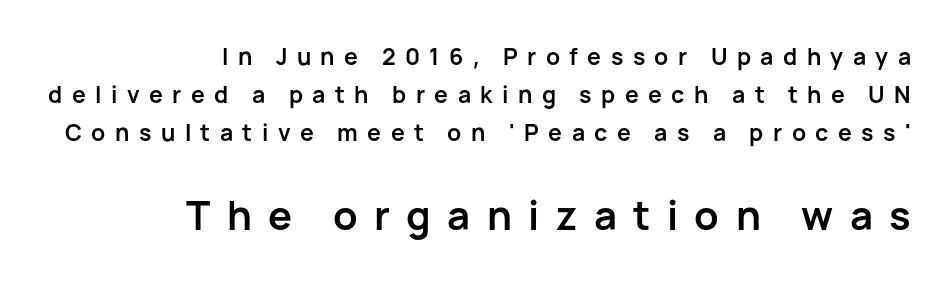
The image shows 40 px semibold sans-serif type, upright; set right-aligned, normal line spacing (1.66x), unusually wide letter spacing (+0.41 em), not underlined; the second (bottom) block is 1.74x larger; low stroke contrast and a medium x-height.
